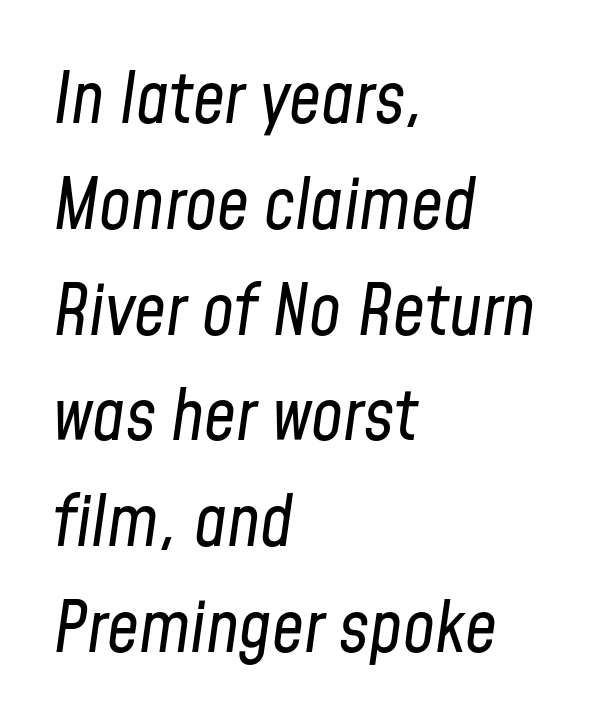
Q: Is the text bold? A: No.
Q: Is the text italic (slanted)? A: Yes, it leans right by about 8 degrees.
Q: Is the text underlined? A: No.
Q: How is the paragraph aligned? A: Left-aligned.
Q: Is the spacing between letters normal or unusually wide? A: Normal.
Q: Is the spacing between lines tight, normal or loose? A: Normal.
Q: Width (condensed, normal, or wide)? A: Condensed.
Q: Stroke contrast? A: Low.
Q: x-height? A: Medium.
Q: Monospaced? A: No.
